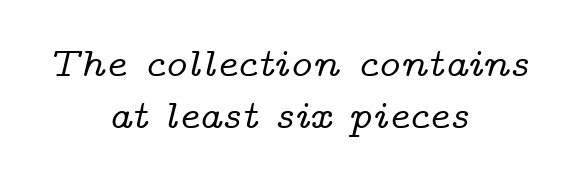
{"serif": "yes", "italic": "yes", "lean": "right", "slant_degrees": 14, "width": "wide", "stroke_contrast": "low", "x_height": "medium", "monospaced": "no", "underline": "no", "align": "center", "line_spacing": "normal", "line_spacing_ratio": 1.31, "letter_spacing": "normal", "letter_spacing_em": 0.0, "glyph_px": 40}
